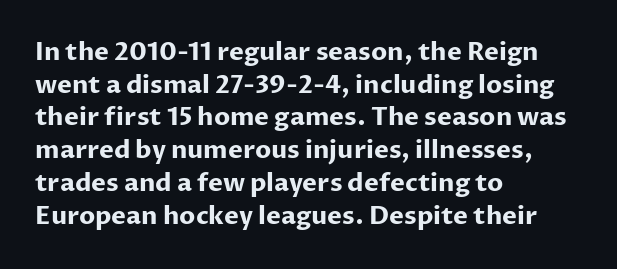
{"italic": "no", "bold": "yes", "underline": "no", "align": "left", "line_spacing": "normal", "line_spacing_ratio": 1.31, "letter_spacing": "normal", "letter_spacing_em": 0.0, "glyph_px": 25}
